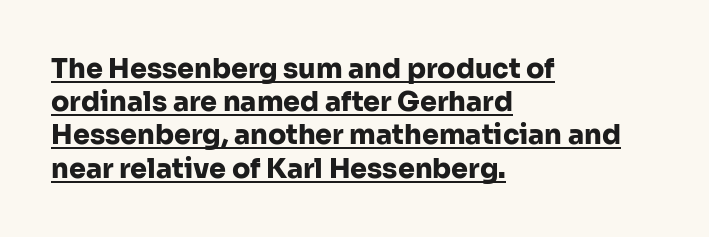
Decoration check: the copy is underlined. One-word summary of the alignment: left. What stands out about the letter spacing? Nothing — it is the standard amount. The passage shown is emphatically bold.
